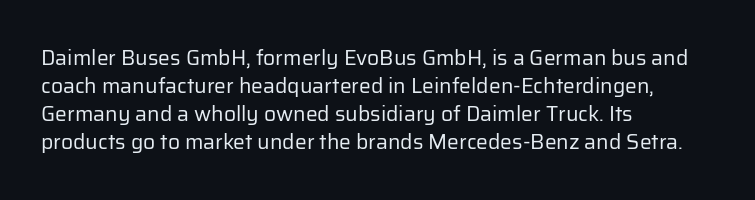
{"italic": "no", "bold": "no", "underline": "no", "align": "left", "line_spacing": "normal", "line_spacing_ratio": 1.33, "letter_spacing": "normal", "letter_spacing_em": 0.0, "glyph_px": 21}
